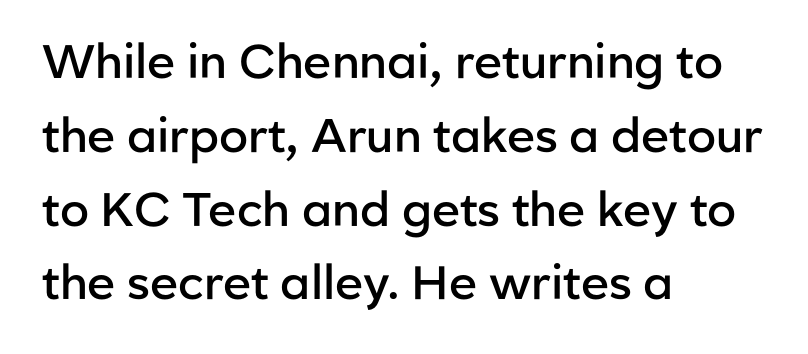
The strip under each line holds only bare page. The typesetter chose a ragged-right arrangement here. Think of a printed novel: that variable character pitch is what you see here. Italic? Not at all — the glyphs are vertical. Students, observe: this is what conventionally led text looks like. Each glyph is drawn with semibold strokes, heavier than normal yet not fully bold.
